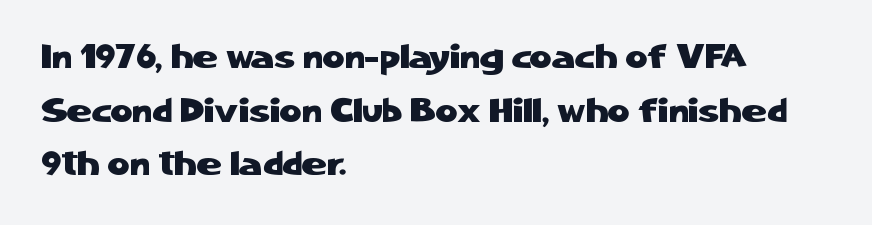
Looks like regular typesetting: each glyph gets only the width it needs. It's the straight-up-and-down kind of type. The passage shown has conventional tracking throughout. The space between consecutive lines is moderate.
